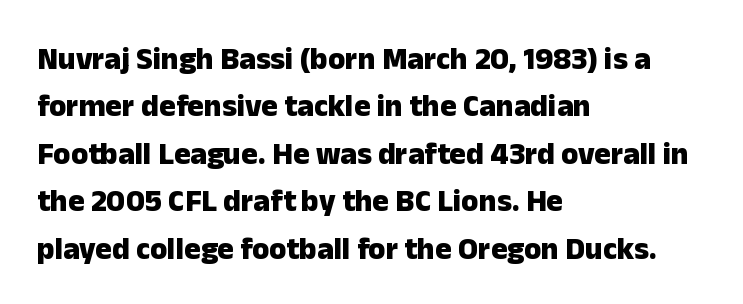
The image shows 31 px heavy sans-serif type, upright; set left-aligned, normal line spacing (1.53x), normal letter spacing, not underlined; low stroke contrast and a medium x-height.
